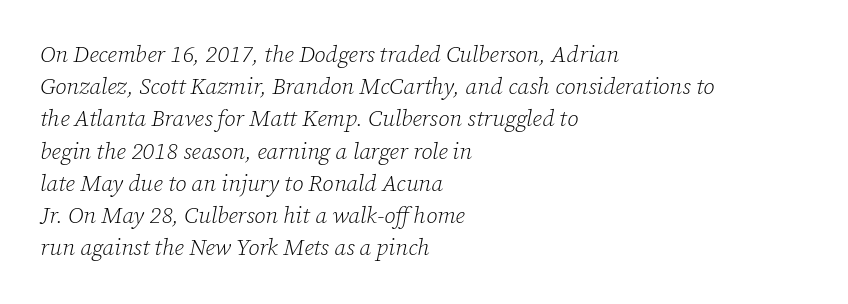
A normal amount of white space separates one row of letters from the next. The strokes carry an ordinary text weight at most. A student would call this left alignment; a typographer would say flush left, rag right. The area under the type is left untouched. Letter spacing: default.
